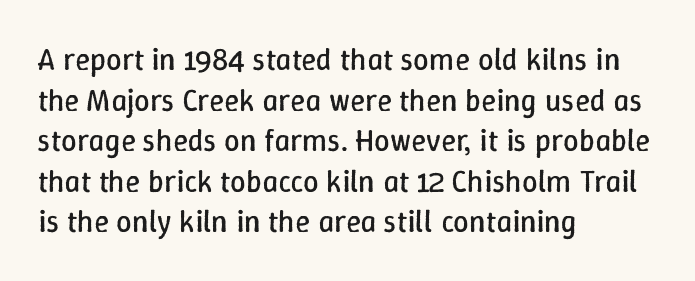
Q: Is the text bold? A: No.
Q: Is the text italic (slanted)? A: No, it is upright.
Q: Is the text underlined? A: No.
Q: How is the paragraph aligned? A: Left-aligned.
Q: Is the spacing between letters normal or unusually wide? A: Normal.
Q: Is the spacing between lines tight, normal or loose? A: Normal.
Q: Width (condensed, normal, or wide)? A: Normal.
Q: Stroke contrast? A: Low.
Q: x-height? A: Medium.
Q: Monospaced? A: No.
